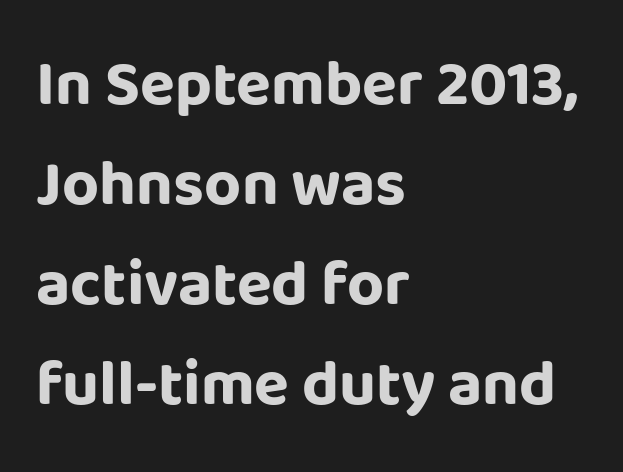
Are there feet on the stems? There aren't — it's a sans. This block has exactly the height ordinary leading produces. Note the varied advance widths — an 'i' is clearly narrower than an 'm'. Observe the ordinary spacing: letters are neighbours, not strangers. The foot of each line stays bare and open.
